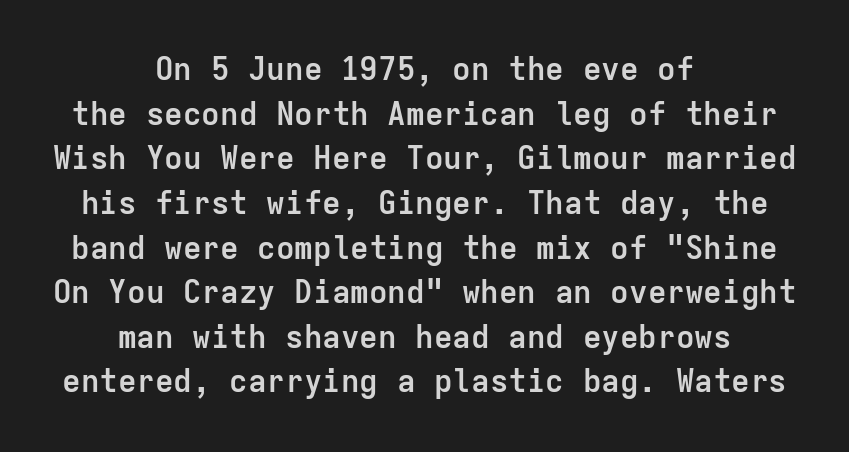
Q: Is the text bold? A: Yes.
Q: Is the text italic (slanted)? A: No, it is upright.
Q: Is the typeface a serif or a sans-serif typeface? A: Sans-serif.
Q: Is the text underlined? A: No.
Q: How is the paragraph aligned? A: Centered.
Q: Is the spacing between letters normal or unusually wide? A: Normal.
Q: Is the spacing between lines tight, normal or loose? A: Normal.
Q: Width (condensed, normal, or wide)? A: Normal.
Q: Stroke contrast? A: Low.
Q: x-height? A: Medium.
Q: Monospaced? A: Yes.
